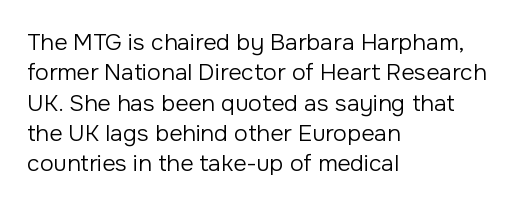
{"italic": "no", "bold": "no", "underline": "no", "align": "left", "line_spacing": "normal", "line_spacing_ratio": 1.32, "letter_spacing": "normal", "letter_spacing_em": 0.0, "glyph_px": 23}
